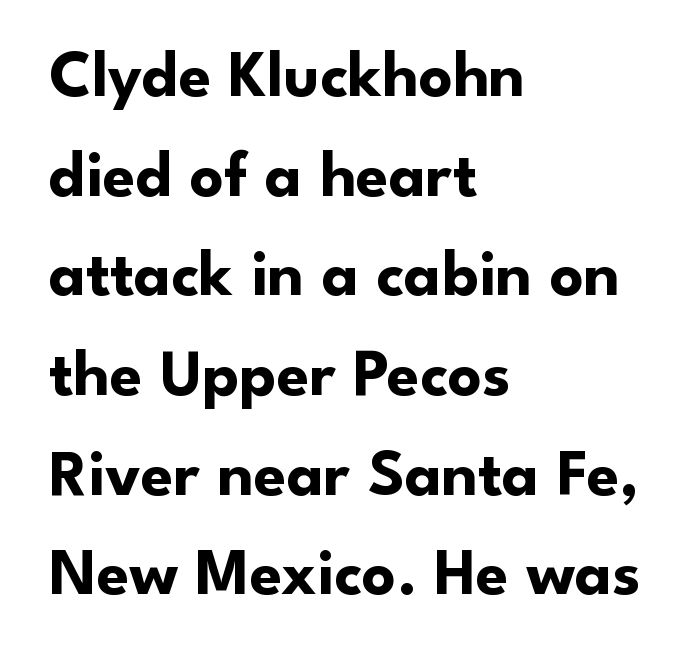
{"serif": "no", "italic": "no", "bold": "yes", "weight": "bold", "width": "normal", "stroke_contrast": "low", "x_height": "small", "monospaced": "no", "underline": "no", "align": "left", "line_spacing": "normal", "line_spacing_ratio": 1.51, "letter_spacing": "normal", "letter_spacing_em": 0.0, "glyph_px": 66}
